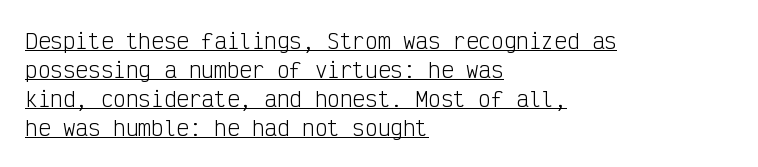
Is the block centered? No — it sits flush against the left margin. Descenders here cross a horizontal rule under the line. Caption: standard tracking, unaltered. Italic: no, the glyphs are upright roman.
